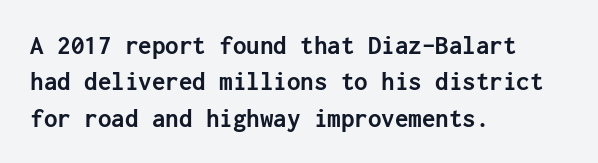
The lettering stays uniformly vertical, giving the passage a roman look. Letters rest on an invisible, unmarked baseline. This block has exactly the height ordinary leading produces. Spacing between characters is what you'd get straight out of the box. Notice how thick the strokes are: this is what a full bold looks like.
